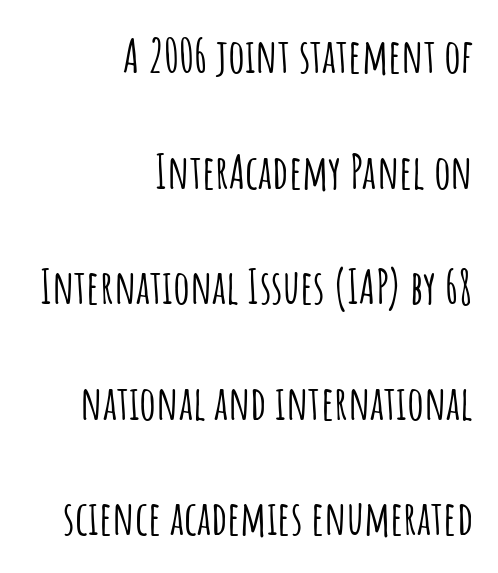
The image shows 47 px condensed sans-serif type, upright; set right-aligned, loose line spacing (2.46x), normal letter spacing, not underlined; low stroke contrast and a large x-height.
